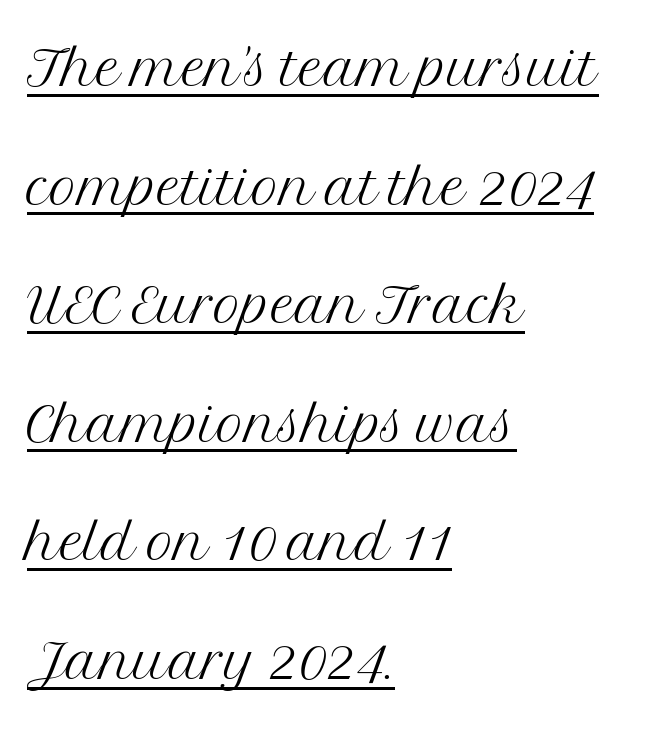
The image shows 76 px light serif type; set left-aligned, normal line spacing (1.56x), normal letter spacing, underlined; medium stroke contrast and a medium x-height.
